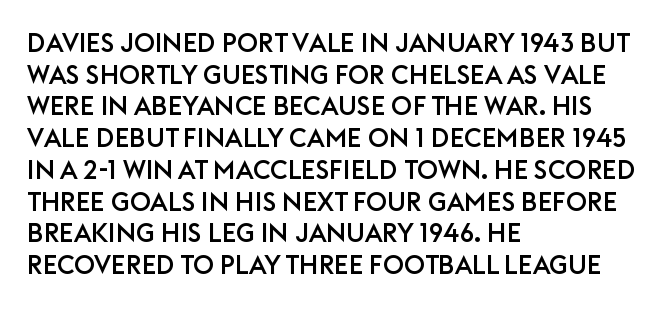
The image shows 26 px text type, upright; set left-aligned, line spacing 1.22x, normal letter spacing, not underlined.
